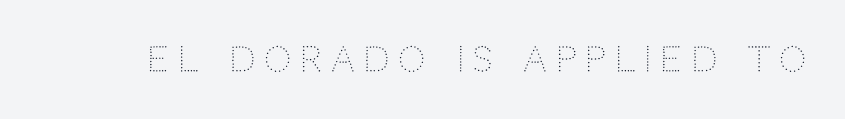
The image shows 34 px light sans-serif type, upright; set unusually wide letter spacing (+0.26 em), not underlined; low stroke contrast and a large x-height.
